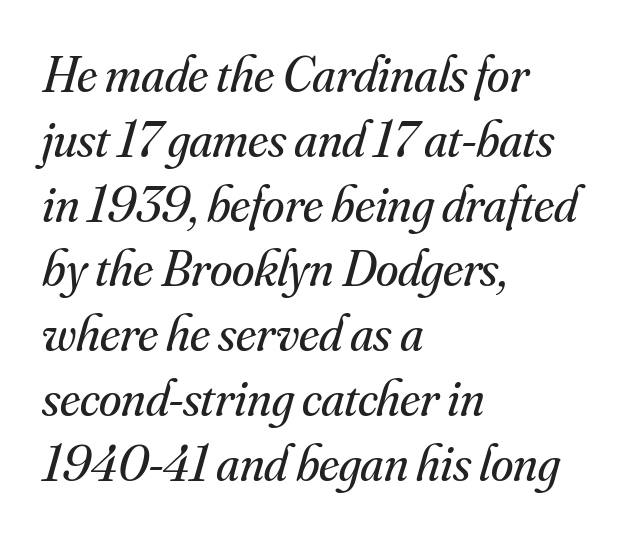
Q: Is the text bold? A: No.
Q: Is the text italic (slanted)? A: Yes, it leans right by about 16 degrees.
Q: Is the typeface a serif or a sans-serif typeface? A: Serif.
Q: Is the text underlined? A: No.
Q: How is the paragraph aligned? A: Left-aligned.
Q: Is the spacing between letters normal or unusually wide? A: Normal.
Q: Is the spacing between lines tight, normal or loose? A: Normal.
Q: Width (condensed, normal, or wide)? A: Normal.
Q: Stroke contrast? A: Medium.
Q: x-height? A: Small.
Q: Monospaced? A: No.
